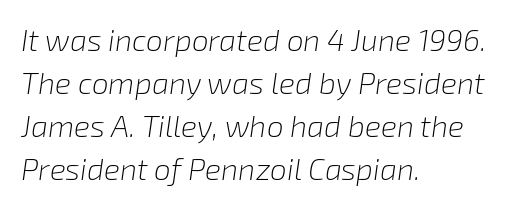
Letters rest on an invisible, unmarked baseline. There is no visible air inserted between adjacent glyphs. Notice how descenders clear the ascenders below comfortably — that's standard leading. The whole block is typeset with a tilt.
